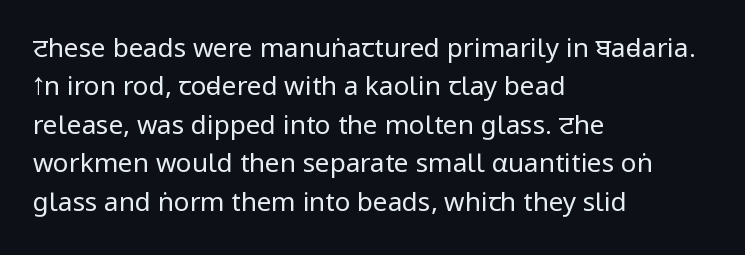
Leftover space on each line is placed entirely after the last word. The font sits on the lighter half of the weight spectrum, regular included. Here the glyphs are tracked normally, forming tight word shapes. Evenly set lines give the paragraph a standard silhouette. The area under the type is left untouched. The letters stand upright; this is a roman face.
